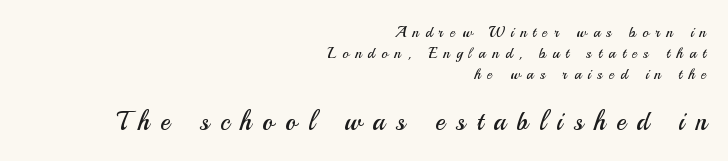
{"bold": "no", "underline": "no", "align": "right", "line_spacing": "normal", "line_spacing_ratio": 1.39, "letter_spacing": "wide", "letter_spacing_em": 0.42, "larger_block": "second", "size_ratio": 1.73, "glyph_px": 26}
